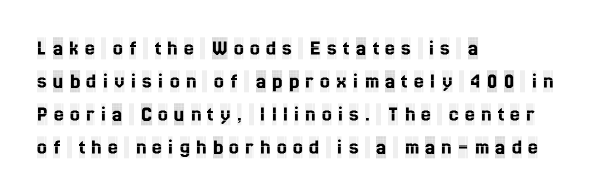
Q: Is the text italic (slanted)? A: No, it is upright.
Q: Is the text underlined? A: No.
Q: How is the paragraph aligned? A: Left-aligned.
Q: Is the spacing between letters normal or unusually wide? A: Unusually wide.
Q: Is the spacing between lines tight, normal or loose? A: Normal.
